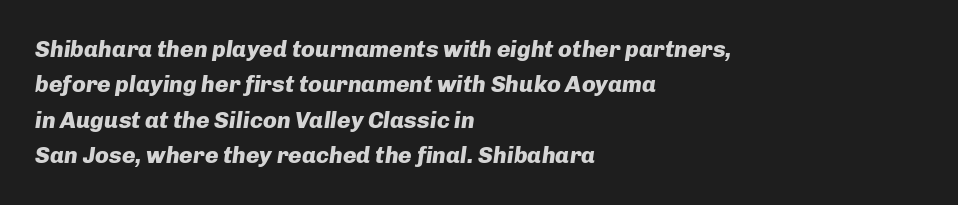
The image shows 23 px bold type, italic (leaning right); set left-aligned, normal line spacing (1.54x), normal letter spacing, not underlined.
